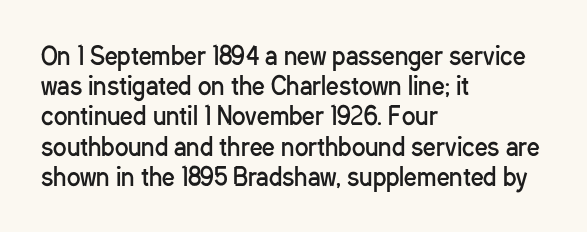
The image shows 25 px text type, upright; set left-aligned, line spacing 1.21x, normal letter spacing, not underlined.
